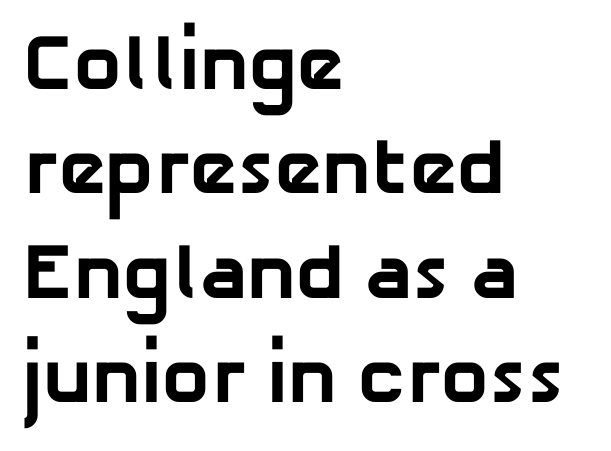
{"serif": "no", "bold": "yes", "weight": "bold", "width": "normal", "stroke_contrast": "low", "x_height": "medium", "monospaced": "no", "underline": "no", "align": "left", "line_spacing": "normal", "line_spacing_ratio": 1.32, "letter_spacing": "normal", "letter_spacing_em": 0.0, "glyph_px": 79}
